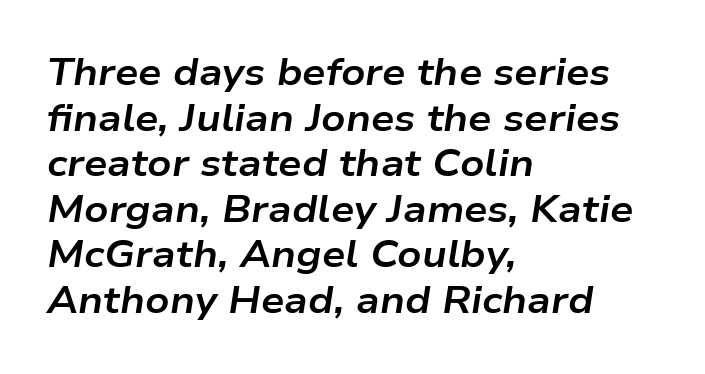
Q: Is the text bold? A: Yes.
Q: Is the text italic (slanted)? A: Yes, it leans right by about 9 degrees.
Q: Is the text underlined? A: No.
Q: How is the paragraph aligned? A: Left-aligned.
Q: Is the spacing between letters normal or unusually wide? A: Normal.
Q: Width (condensed, normal, or wide)? A: Wide.
Q: Stroke contrast? A: Low.
Q: x-height? A: Medium.
Q: Monospaced? A: No.
